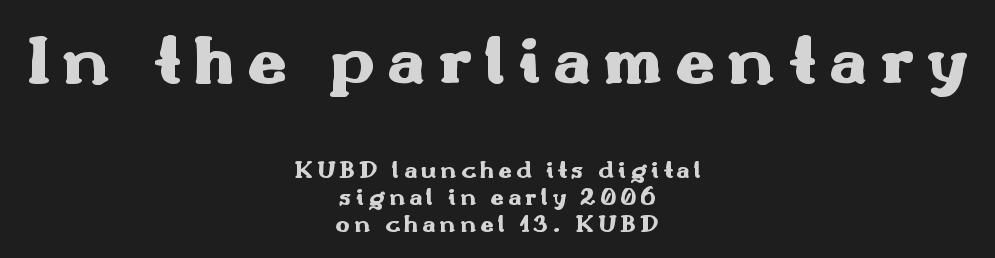
{"serif": "no", "italic": "no", "bold": "yes", "weight": "heavy", "width": "wide", "stroke_contrast": "medium", "x_height": "small", "monospaced": "no", "underline": "no", "align": "center", "line_spacing": "tight", "line_spacing_ratio": 1.13, "larger_block": "first", "size_ratio": 2.96, "glyph_px": 71}
